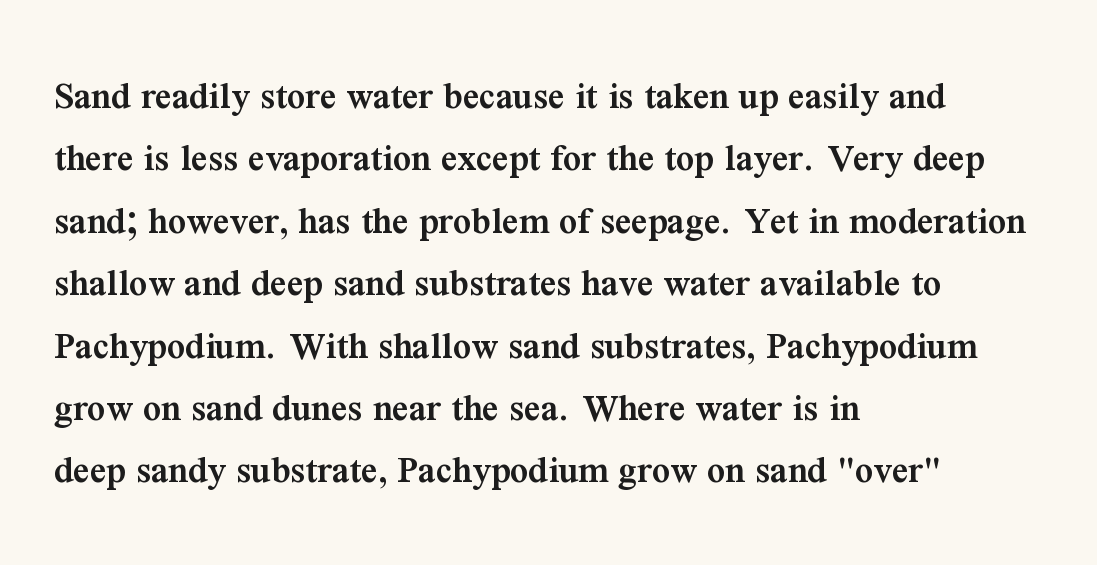
{"serif": "yes", "italic": "no", "bold": "semi", "weight": "semibold", "width": "normal", "stroke_contrast": "medium", "x_height": "medium", "monospaced": "no", "underline": "no", "align": "left", "line_spacing": "normal", "line_spacing_ratio": 1.56, "letter_spacing": "normal", "letter_spacing_em": 0.0, "glyph_px": 40}
